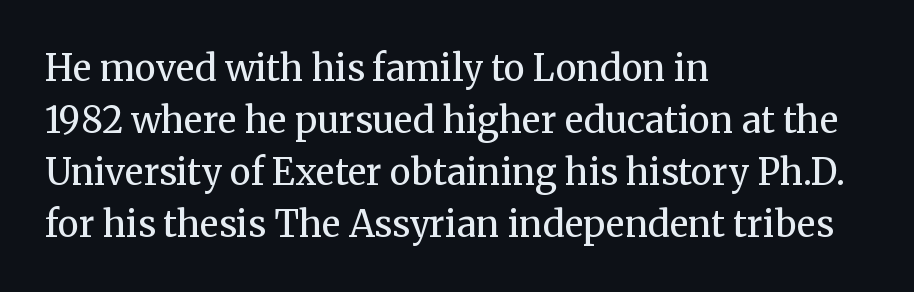
Q: Is the text bold? A: No.
Q: Is the text italic (slanted)? A: No, it is upright.
Q: Is the typeface a serif or a sans-serif typeface? A: Serif.
Q: Is the text underlined? A: No.
Q: How is the paragraph aligned? A: Left-aligned.
Q: Is the spacing between letters normal or unusually wide? A: Normal.
Q: Is the spacing between lines tight, normal or loose? A: Normal.
Q: Width (condensed, normal, or wide)? A: Normal.
Q: Stroke contrast? A: Medium.
Q: x-height? A: Medium.
Q: Monospaced? A: No.
